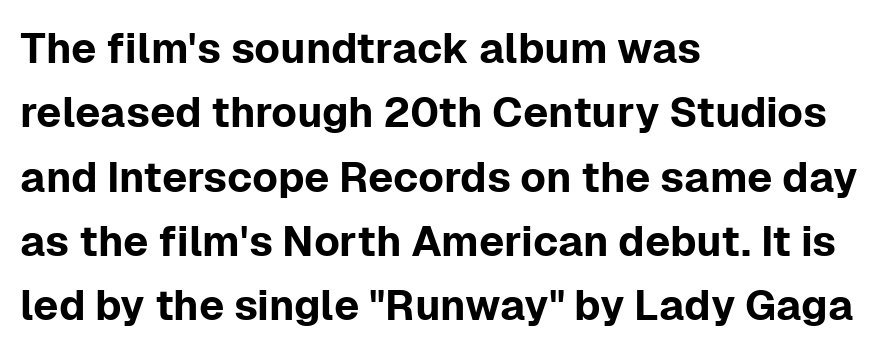
Q: Is the text italic (slanted)? A: No, it is upright.
Q: Is the typeface a serif or a sans-serif typeface? A: Sans-serif.
Q: Is the text underlined? A: No.
Q: How is the paragraph aligned? A: Left-aligned.
Q: Is the spacing between letters normal or unusually wide? A: Normal.
Q: Is the spacing between lines tight, normal or loose? A: Normal.
Q: Width (condensed, normal, or wide)? A: Normal.
Q: Stroke contrast? A: Low.
Q: x-height? A: Medium.
Q: Monospaced? A: No.
